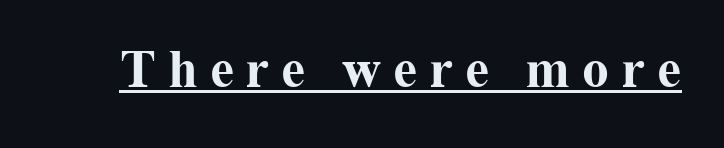
The face used here is seriffed, in the tradition of book romans. Compared with undecorated copy, this sample adds a rule below the words. Typographic density is high because the face is bold. You can tell it's not italic because the verticals are truly vertical. Proportional: the letters do not fall into vertical columns.
